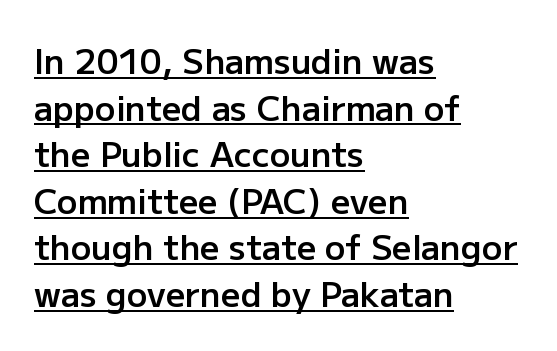
Caption: standard tracking, unaltered. Every character sits straight up, as roman type does. Think of a printed novel: that variable character pitch is what you see here. The compositor pushed each line to the left boundary. The passage shown is typeset with a sans-serif family.
